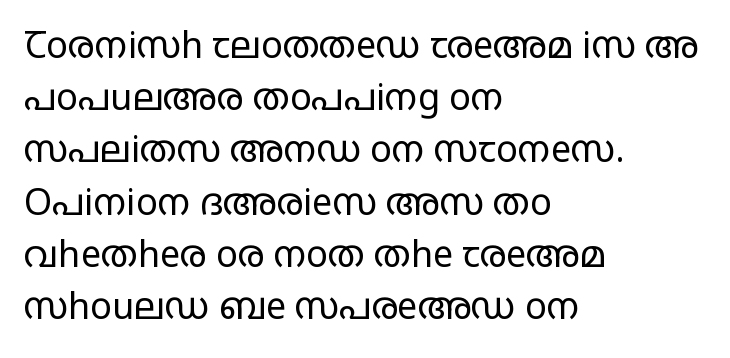
The image shows 36 px regular-weight, wide sans-serif type, upright; set left-aligned, normal line spacing (1.45x), normal letter spacing, not underlined; low stroke contrast and a large x-height.
